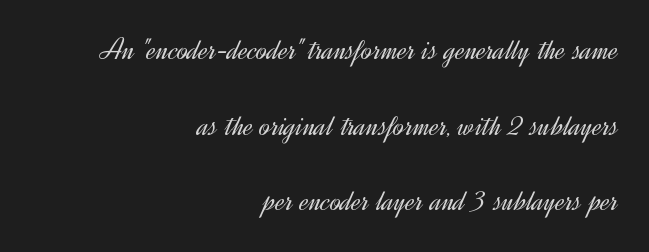
Proportional: the letters do not fall into vertical columns. The line-height multiplier appears high, well above default. The foot of each line stays bare and open. The characters display no serif detailing; their extremities are plain. Each stroke keeps to a modest, everyday thickness or less.
